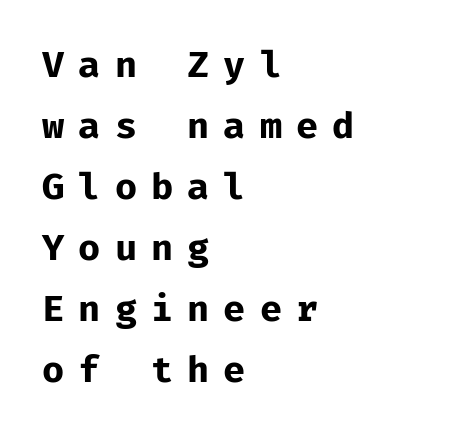
A typesetter would call this monospace, since all characters share one set width. Has an underline been added? It has not. Every stem runs plumb, perpendicular to the baseline. What stands out about the letter spacing? Its width — letters are far apart. Compared with an ordinary text face, these strokes are far heavier — a full bold. Classification — sans serif.
